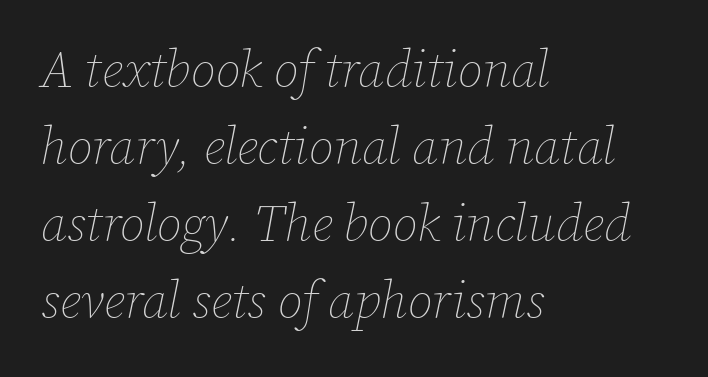
{"italic": "yes", "lean": "right", "slant_degrees": 12, "bold": "no", "weight": "thin", "width": "normal", "stroke_contrast": "low", "x_height": "medium", "monospaced": "no", "underline": "no", "align": "left", "line_spacing": "normal", "line_spacing_ratio": 1.51, "letter_spacing": "normal", "letter_spacing_em": 0.0, "glyph_px": 51}
